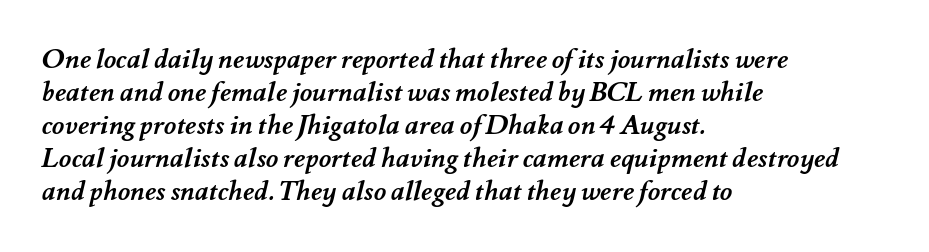
The image shows 27 px bold type; set left-aligned, line spacing 1.22x, normal letter spacing, not underlined.
